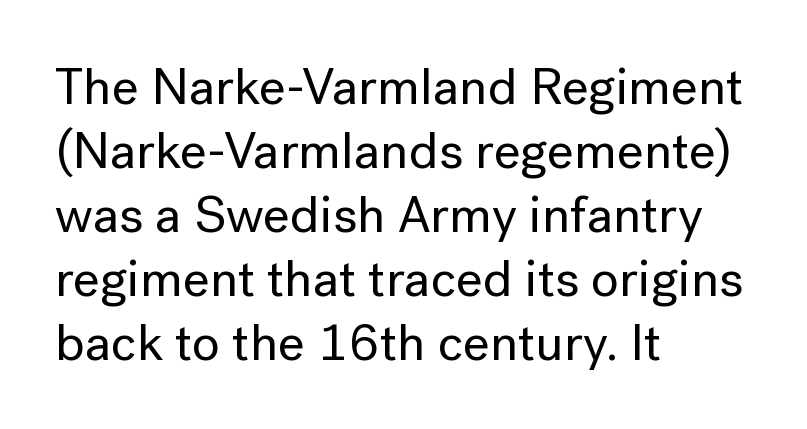
Q: Is the text italic (slanted)? A: No, it is upright.
Q: Is the typeface a serif or a sans-serif typeface? A: Sans-serif.
Q: Is the text underlined? A: No.
Q: How is the paragraph aligned? A: Left-aligned.
Q: Is the spacing between letters normal or unusually wide? A: Normal.
Q: Width (condensed, normal, or wide)? A: Normal.
Q: Stroke contrast? A: Low.
Q: x-height? A: Medium.
Q: Monospaced? A: No.
